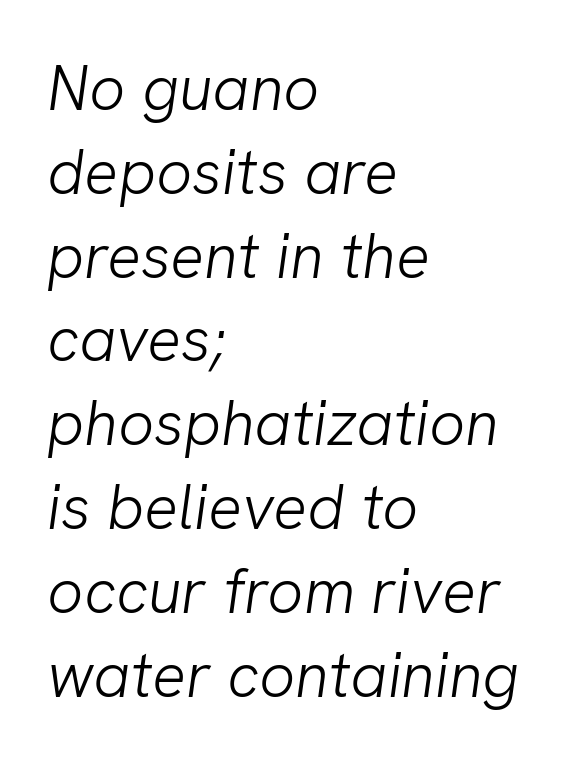
Any mark beneath the type? The region is blank. The rendering uses a moderate line-height, typical for paragraphs. The text was rendered using a sans face with plain stroke endings. A student would call this left alignment; a typographer would say flush left, rag right. Spacing verdict: proportional, widths tailored to each character. No heavy texture on the line: the type isn't bold.
